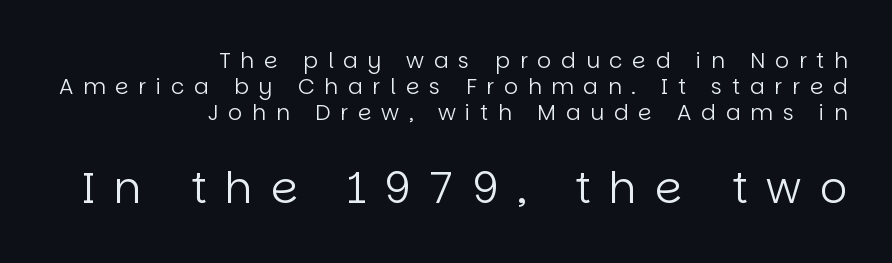
{"serif": "no", "italic": "no", "bold": "no", "weight": "regular", "width": "normal", "stroke_contrast": "low", "x_height": "large", "monospaced": "no", "underline": "no", "align": "right", "line_spacing_ratio": 1.19, "letter_spacing": "wide", "letter_spacing_em": 0.44, "larger_block": "second", "size_ratio": 1.95, "glyph_px": 43}
